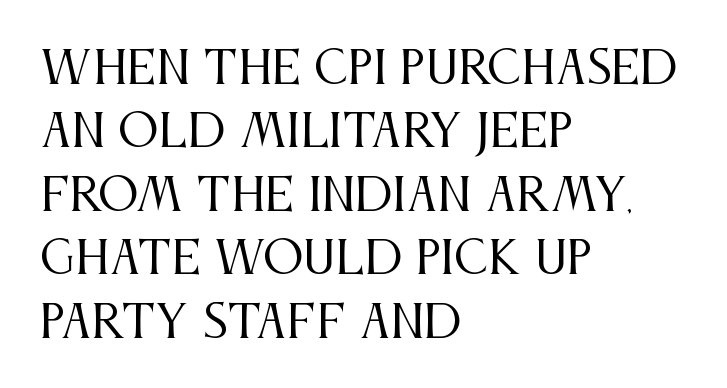
The passage shown is typed in a proportional face where columns would drift. This is serif lettering, the kind often seen in printed books. The specimen reads as upright at a glance. Think standard paragraph weight, or any step lighter than that. Quick note: interline space is typical. The passage shown has conventional tracking throughout.
